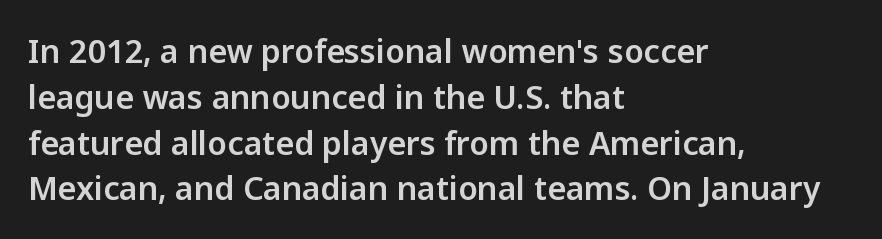
Q: Is the text italic (slanted)? A: No, it is upright.
Q: Is the typeface a serif or a sans-serif typeface? A: Sans-serif.
Q: Is the text underlined? A: No.
Q: How is the paragraph aligned? A: Left-aligned.
Q: Is the spacing between letters normal or unusually wide? A: Normal.
Q: Is the spacing between lines tight, normal or loose? A: Normal.
Q: Width (condensed, normal, or wide)? A: Normal.
Q: Stroke contrast? A: Low.
Q: x-height? A: Medium.
Q: Monospaced? A: No.
